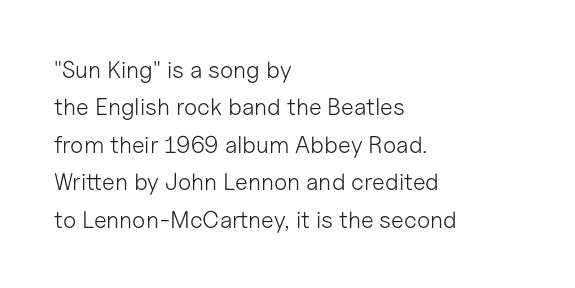
The image shows 24 px text type, upright; set left-aligned, normal line spacing (1.56x), normal letter spacing, not underlined.
